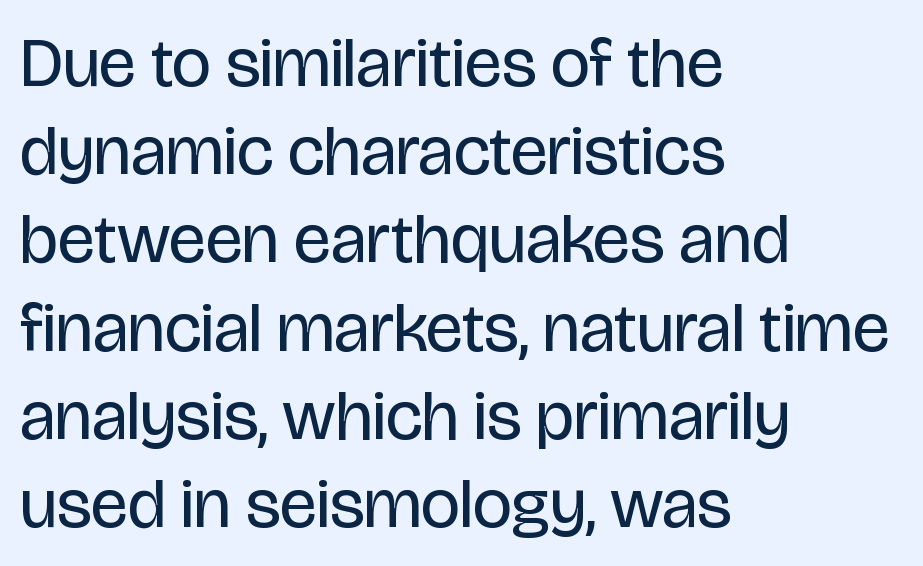
The image shows 70 px regular-weight, condensed sans-serif type, upright; set left-aligned, normal line spacing (1.26x), normal letter spacing, not underlined; low stroke contrast and a large x-height.
